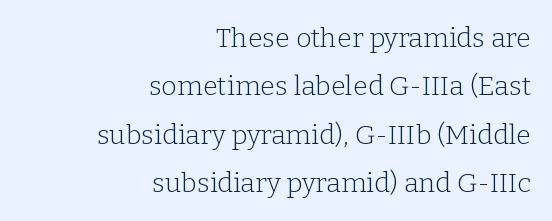
{"italic": "no", "bold": "no", "underline": "no", "align": "right", "line_spacing_ratio": 1.79, "letter_spacing": "normal", "letter_spacing_em": 0.0, "glyph_px": 27}
